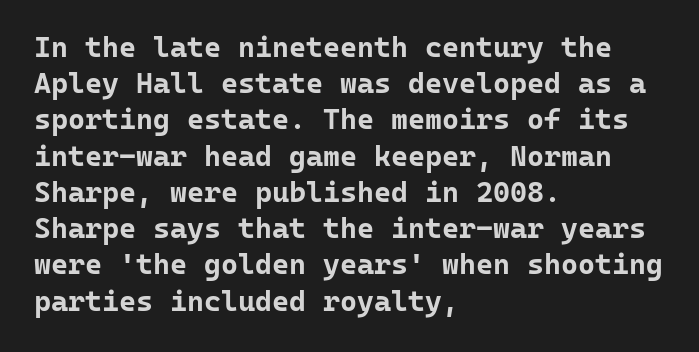
The image shows 29 px bold sans-serif type, upright, monospaced; set left-aligned, normal line spacing (1.25x), normal letter spacing, not underlined; low stroke contrast and a medium x-height.
